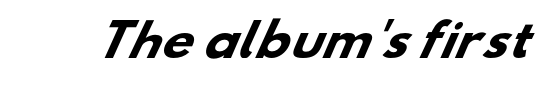
{"serif": "no", "bold": "yes", "weight": "heavy", "width": "wide", "stroke_contrast": "low", "x_height": "small", "monospaced": "no", "underline": "no", "letter_spacing": "normal", "letter_spacing_em": 0.0, "glyph_px": 44}
